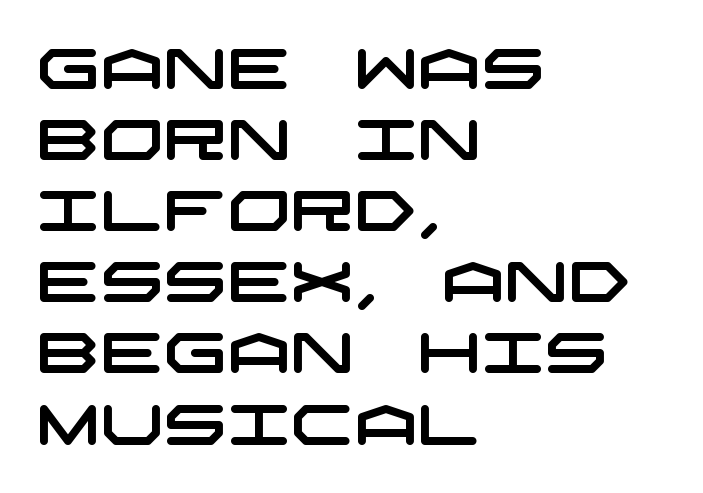
{"serif": "no", "width": "wide", "stroke_contrast": "low", "x_height": "large", "underline": "no", "align": "left", "line_spacing": "normal", "line_spacing_ratio": 1.27, "letter_spacing": "normal", "letter_spacing_em": 0.0, "glyph_px": 56}
